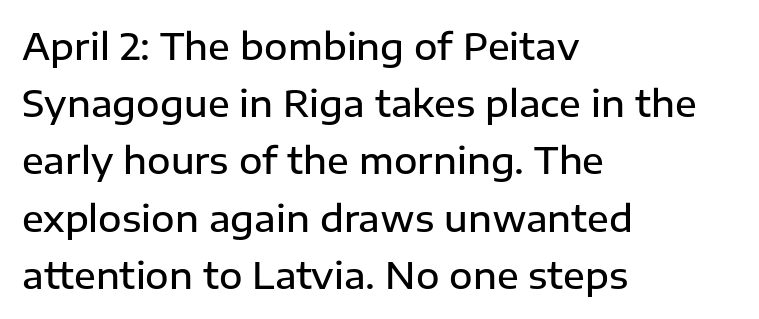
Q: Is the text bold? A: Semi-bold.
Q: Is the text italic (slanted)? A: No, it is upright.
Q: Is the typeface a serif or a sans-serif typeface? A: Sans-serif.
Q: Is the text underlined? A: No.
Q: How is the paragraph aligned? A: Left-aligned.
Q: Is the spacing between letters normal or unusually wide? A: Normal.
Q: Is the spacing between lines tight, normal or loose? A: Normal.
Q: Width (condensed, normal, or wide)? A: Normal.
Q: Stroke contrast? A: Low.
Q: x-height? A: Medium.
Q: Monospaced? A: No.
